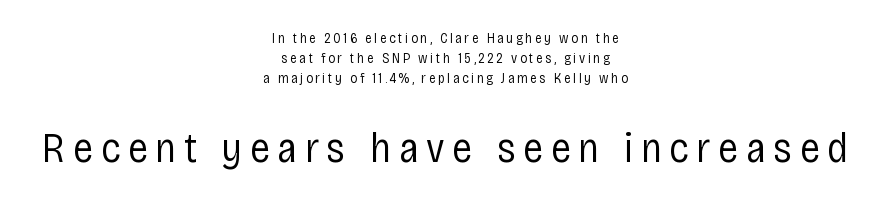
Italic? Not at all — the glyphs are vertical. The rendering positions every line midway between the sides. Normally led — the rows are evenly, conventionally spaced. Stems here are at most as thick as an everyday book face.
